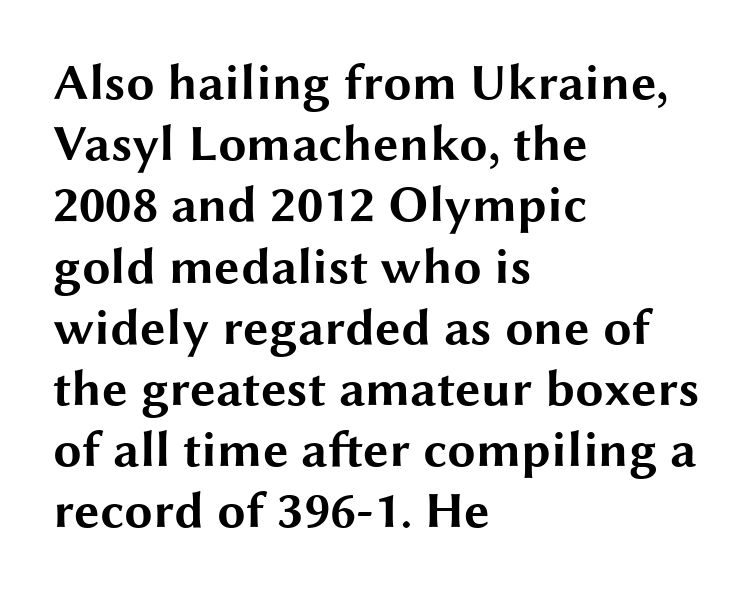
{"serif": "no", "italic": "no", "bold": "yes", "weight": "bold", "width": "wide", "stroke_contrast": "medium", "x_height": "medium", "monospaced": "no", "underline": "no", "align": "left", "line_spacing_ratio": 1.2, "letter_spacing": "normal", "letter_spacing_em": 0.0, "glyph_px": 51}
